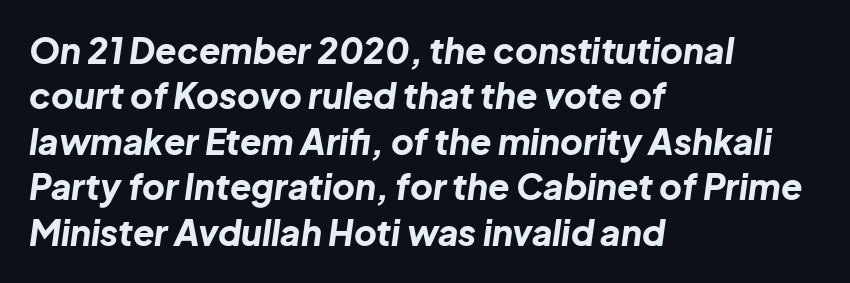
{"italic": "yes", "lean": "right", "slant_degrees": 8, "bold": "yes", "weight": "bold", "width": "normal", "stroke_contrast": "low", "x_height": "medium", "monospaced": "no", "underline": "no", "align": "left", "line_spacing": "normal", "line_spacing_ratio": 1.3, "letter_spacing": "normal", "letter_spacing_em": 0.0, "glyph_px": 35}
